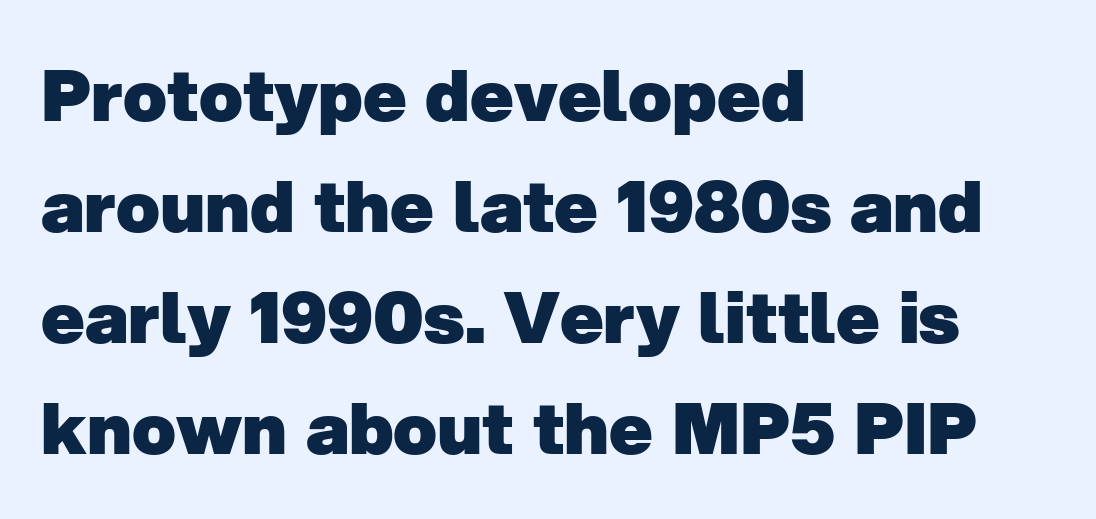
The image shows 72 px heavy sans-serif type; set left-aligned, normal line spacing (1.54x), normal letter spacing, not underlined; low stroke contrast and a medium x-height.
